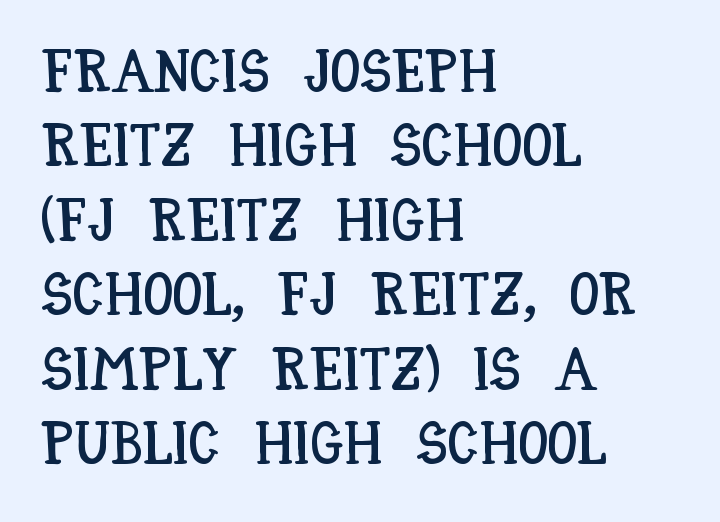
The image shows 60 px condensed type, upright; set left-aligned, line spacing 1.24x, normal letter spacing, not underlined; low stroke contrast and a large x-height.
